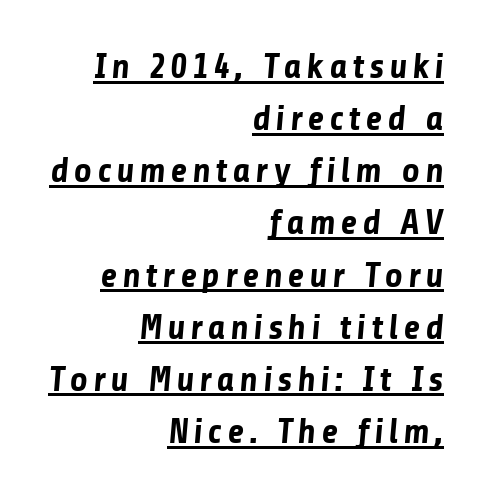
Is there an underline? Yes — a line sits under the letters. The space between consecutive lines is moderate. Stroke thickness is high; the sample reads as a true bold. The letters advance in unequal steps, a hallmark of proportional type. Classification — sans serif.
